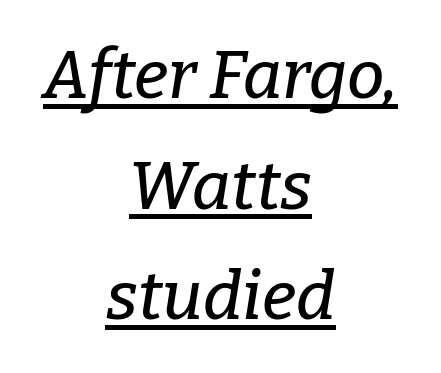
Q: Is the text italic (slanted)? A: Yes, it leans right by about 9 degrees.
Q: Is the typeface a serif or a sans-serif typeface? A: Serif.
Q: Is the text underlined? A: Yes.
Q: How is the paragraph aligned? A: Centered.
Q: Is the spacing between letters normal or unusually wide? A: Normal.
Q: Is the spacing between lines tight, normal or loose? A: Normal.
Q: Width (condensed, normal, or wide)? A: Normal.
Q: Stroke contrast? A: Low.
Q: x-height? A: Medium.
Q: Monospaced? A: No.
